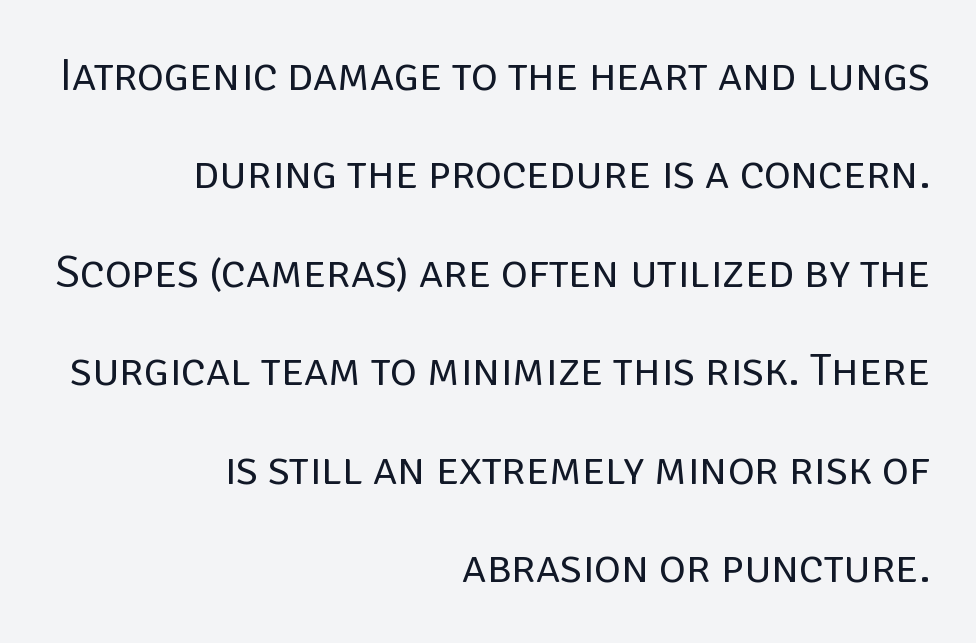
The image shows 46 px regular-weight sans-serif type, upright; set right-aligned, loose line spacing (2.14x), normal letter spacing, not underlined; low stroke contrast and a large x-height.
